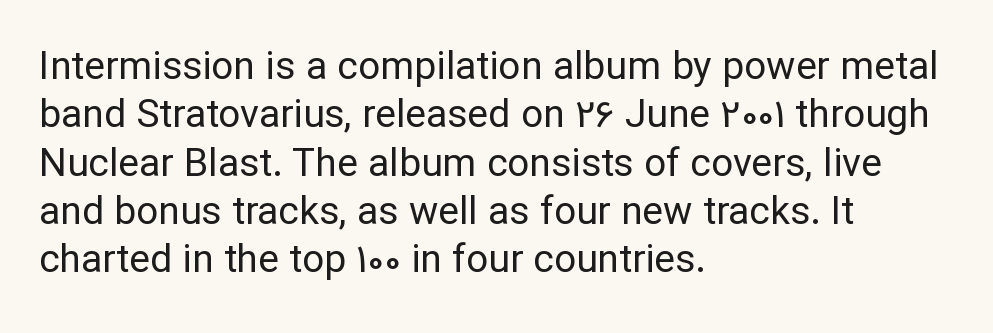
{"serif": "no", "italic": "no", "bold": "no", "weight": "regular", "width": "normal", "stroke_contrast": "low", "x_height": "medium", "monospaced": "no", "underline": "no", "align": "left", "line_spacing_ratio": 1.24, "letter_spacing": "normal", "letter_spacing_em": 0.0, "glyph_px": 39}
